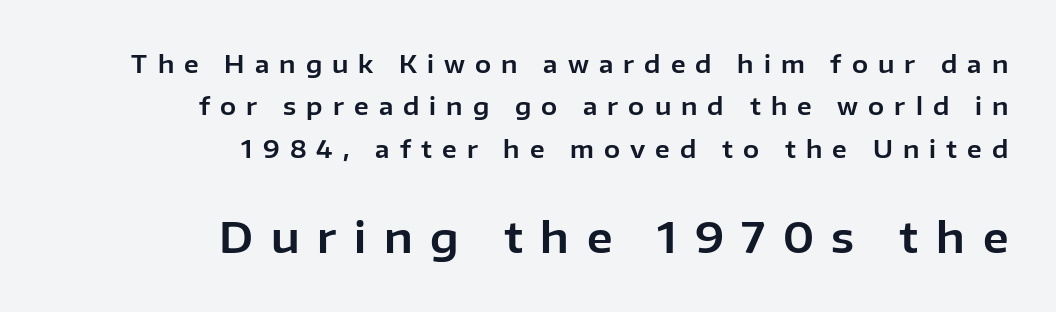
Q: Is the text italic (slanted)? A: No, it is upright.
Q: Is the typeface a serif or a sans-serif typeface? A: Sans-serif.
Q: Is the text underlined? A: No.
Q: How is the paragraph aligned? A: Right-aligned.
Q: Is the spacing between letters normal or unusually wide? A: Unusually wide.
Q: Which block of text is set in a larger size, the first (top) or the second (bottom)? A: The second (bottom) one.
Q: Width (condensed, normal, or wide)? A: Normal.
Q: Stroke contrast? A: Low.
Q: x-height? A: Medium.
Q: Monospaced? A: No.
